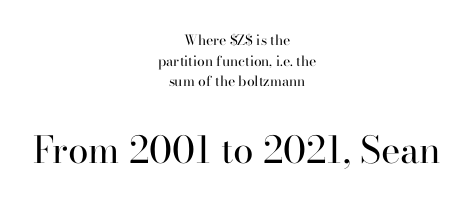
{"serif": "yes", "italic": "no", "bold": "no", "weight": "regular", "width": "normal", "stroke_contrast": "high", "x_height": "small", "monospaced": "no", "underline": "no", "align": "center", "line_spacing": "normal", "line_spacing_ratio": 1.48, "letter_spacing": "normal", "letter_spacing_em": 0.0, "larger_block": "second", "size_ratio": 2.64, "glyph_px": 37}
